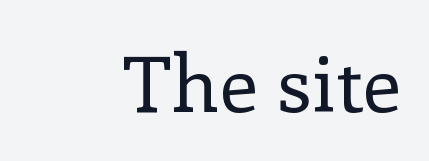
{"serif": "yes", "italic": "no", "bold": "no", "weight": "regular", "width": "normal", "stroke_contrast": "low", "x_height": "medium", "monospaced": "no", "underline": "no", "align": "right", "letter_spacing": "normal", "letter_spacing_em": 0.0, "glyph_px": 78}
